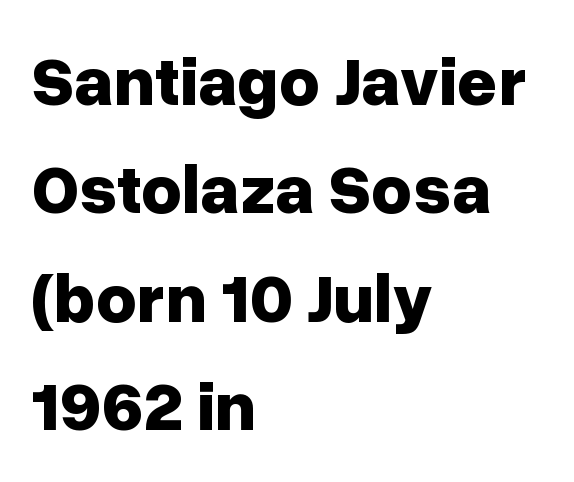
{"serif": "no", "italic": "no", "bold": "yes", "weight": "bold", "width": "normal", "stroke_contrast": "low", "x_height": "medium", "monospaced": "no", "underline": "no", "align": "left", "line_spacing": "normal", "line_spacing_ratio": 1.55, "letter_spacing": "normal", "letter_spacing_em": 0.0, "glyph_px": 70}
